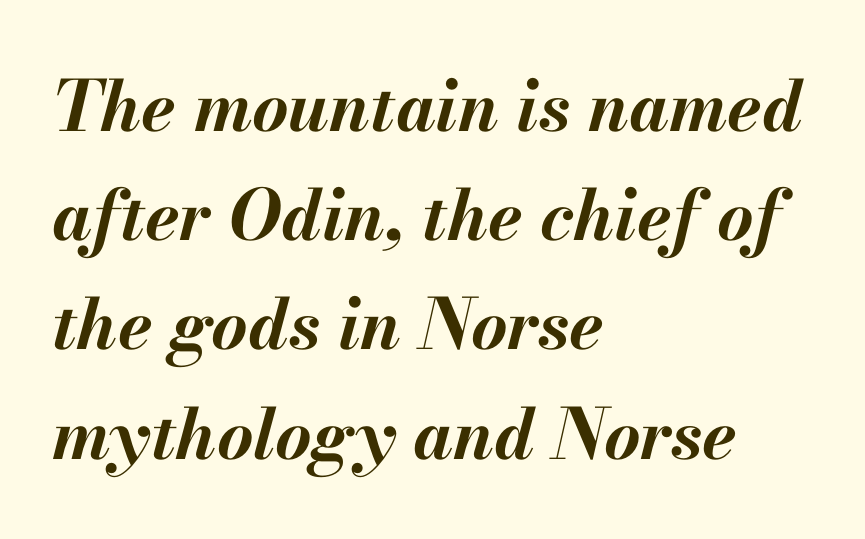
Q: Is the text bold? A: Yes.
Q: Is the text italic (slanted)? A: Yes, it leans right by about 13 degrees.
Q: Is the text underlined? A: No.
Q: How is the paragraph aligned? A: Left-aligned.
Q: Is the spacing between letters normal or unusually wide? A: Normal.
Q: Is the spacing between lines tight, normal or loose? A: Normal.
Q: Width (condensed, normal, or wide)? A: Normal.
Q: Stroke contrast? A: Medium.
Q: x-height? A: Small.
Q: Monospaced? A: No.
